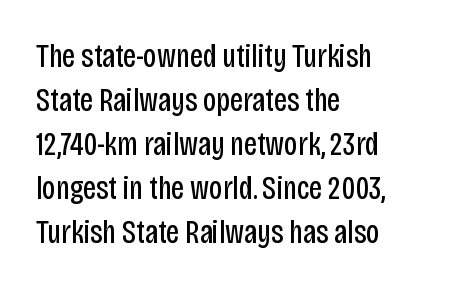
The image shows 33 px regular-weight, condensed sans-serif type, upright; set left-aligned, normal line spacing (1.33x), normal letter spacing, not underlined; low stroke contrast and a large x-height.
